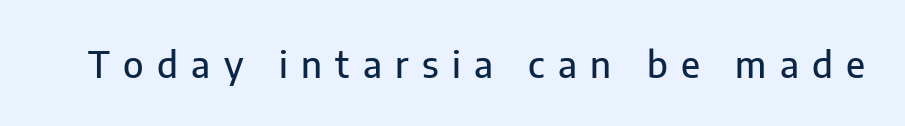
The lettering stays uniformly vertical, giving the passage a roman look. Letter spacing: wide. The zone under the glyphs is completely vacant. These lines are rendered in a variable-pitch font. Regarding serifs, this sample does without them.
